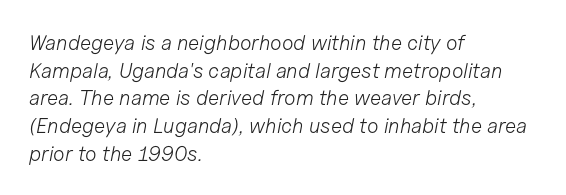
Q: Is the text bold? A: No.
Q: Is the text italic (slanted)? A: Yes, it leans right by about 11 degrees.
Q: Is the text underlined? A: No.
Q: How is the paragraph aligned? A: Left-aligned.
Q: Is the spacing between letters normal or unusually wide? A: Normal.
Q: Is the spacing between lines tight, normal or loose? A: Normal.
